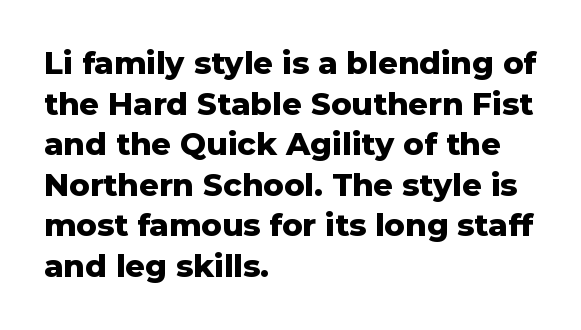
The image shows 31 px heavy sans-serif type, upright; set left-aligned, normal line spacing (1.31x), normal letter spacing, not underlined; low stroke contrast and a medium x-height.
